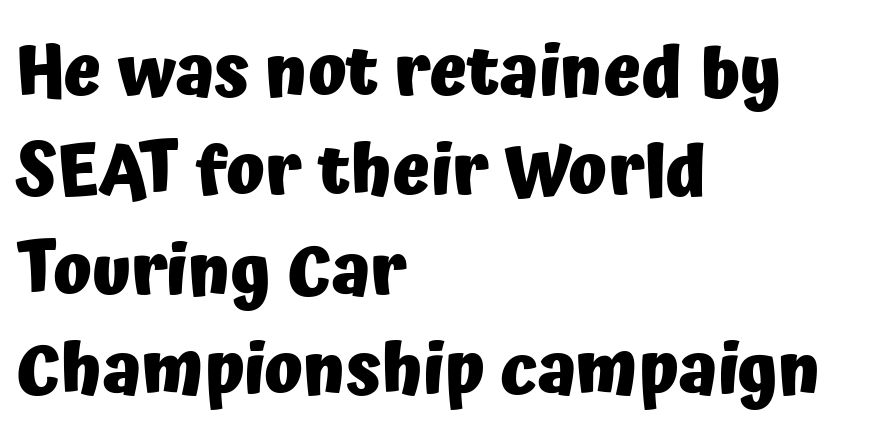
The rendering keeps characters at their native spacing. If you drew a ruler down the left edge, every line would touch it. The strip under each line holds only bare page. Each letter's strokes conclude bluntly, with no projecting serifs.
